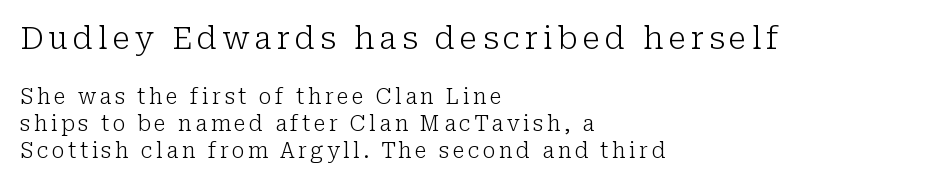
{"serif": "yes", "italic": "no", "bold": "no", "weight": "light", "width": "normal", "stroke_contrast": "low", "x_height": "medium", "monospaced": "no", "underline": "no", "align": "left", "line_spacing": "normal", "line_spacing_ratio": 1.27, "larger_block": "first", "size_ratio": 1.48, "glyph_px": 31}
